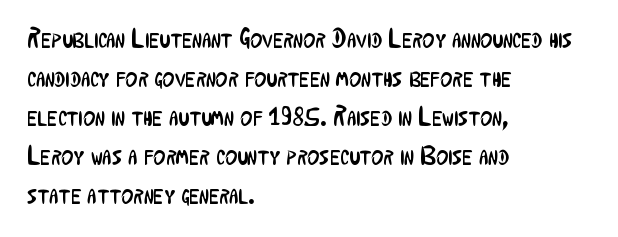
The image shows 26 px text type, upright; set left-aligned, normal line spacing (1.5x), normal letter spacing, not underlined.
